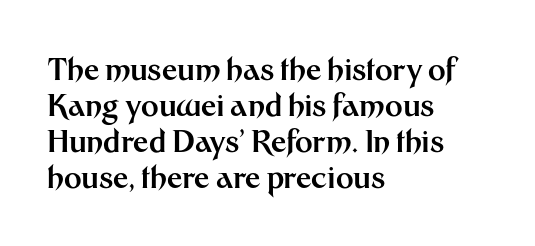
Q: Is the text bold? A: Yes.
Q: Is the text italic (slanted)? A: No, it is upright.
Q: Is the typeface a serif or a sans-serif typeface? A: Sans-serif.
Q: Is the text underlined? A: No.
Q: How is the paragraph aligned? A: Left-aligned.
Q: Is the spacing between letters normal or unusually wide? A: Normal.
Q: Width (condensed, normal, or wide)? A: Normal.
Q: Stroke contrast? A: Medium.
Q: x-height? A: Medium.
Q: Monospaced? A: No.
